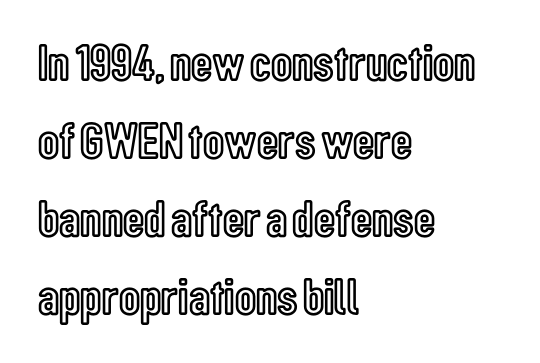
The image shows 52 px condensed type, upright; set left-aligned, normal line spacing (1.5x), normal letter spacing, not underlined; a medium x-height.
